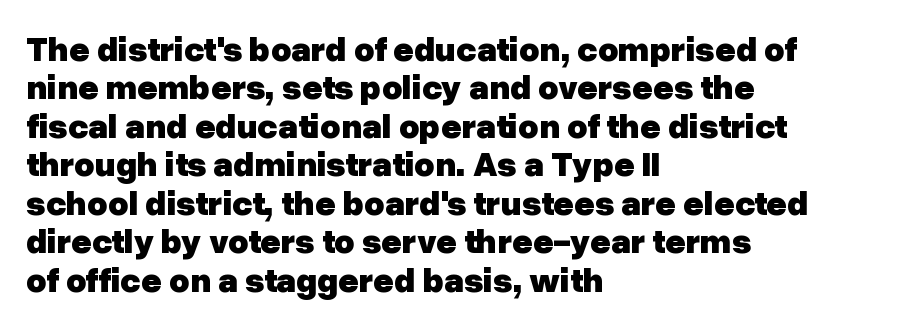
{"serif": "no", "italic": "no", "bold": "yes", "weight": "heavy", "width": "normal", "stroke_contrast": "low", "x_height": "medium", "monospaced": "no", "underline": "no", "align": "left", "line_spacing": "tight", "line_spacing_ratio": 1.1, "letter_spacing": "normal", "letter_spacing_em": 0.0, "glyph_px": 35}
